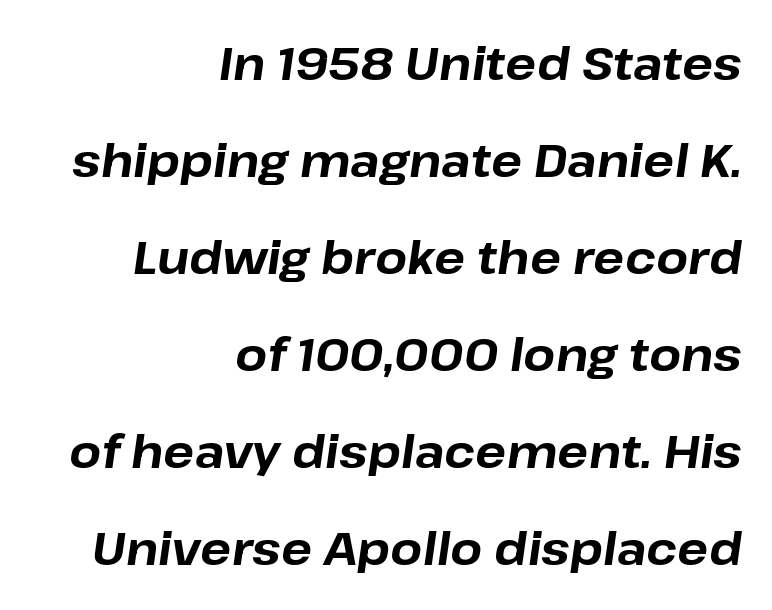
Whoever set this chose breathing room over compactness in the vertical rhythm. When letters slant like this, we call the style italic. Check the space under the baseline: it is left empty. Set as a true bold cut, around the 700 mark. Character widths vary here, with narrow letters taking less room than wide ones. The paragraph has a hard right edge and a soft left edge.
